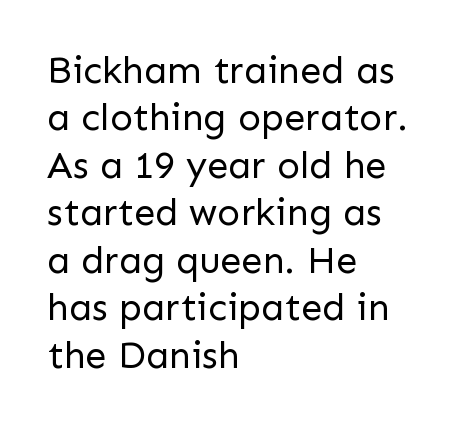
{"serif": "no", "italic": "no", "bold": "no", "weight": "regular", "width": "normal", "stroke_contrast": "low", "x_height": "medium", "monospaced": "no", "underline": "no", "align": "left", "line_spacing": "normal", "line_spacing_ratio": 1.25, "letter_spacing": "normal", "letter_spacing_em": 0.0, "glyph_px": 38}
